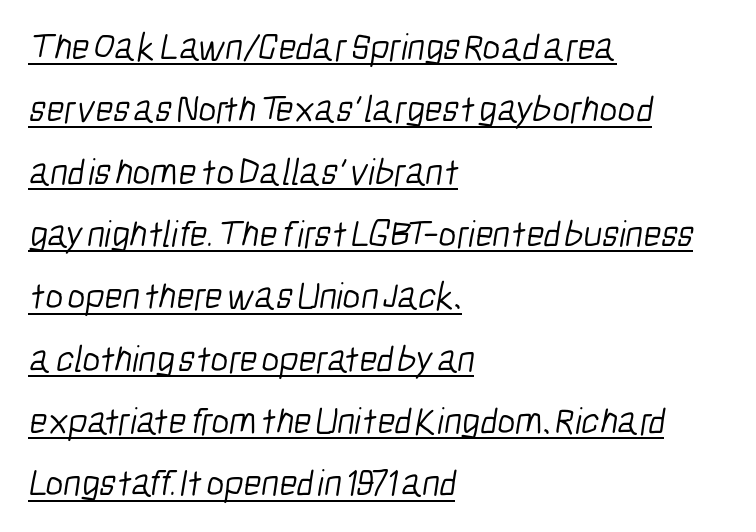
{"serif": "no", "bold": "no", "weight": "light", "width": "condensed", "stroke_contrast": "low", "x_height": "medium", "monospaced": "no", "underline": "yes", "align": "left", "line_spacing": "normal", "line_spacing_ratio": 1.64, "letter_spacing": "normal", "letter_spacing_em": 0.0, "glyph_px": 38}
